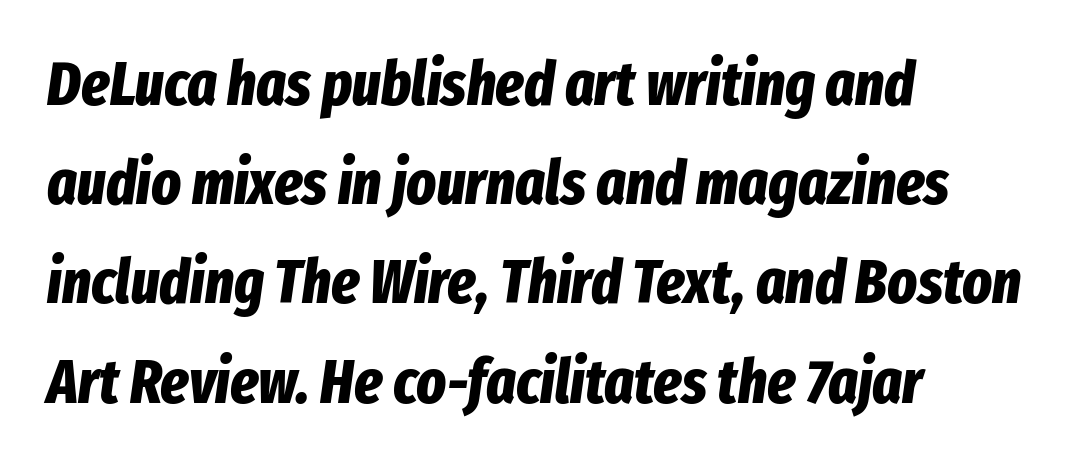
The image shows 62 px bold, condensed type, italic (leaning right); set left-aligned, normal line spacing (1.6x), normal letter spacing, not underlined; low stroke contrast and a medium x-height.
